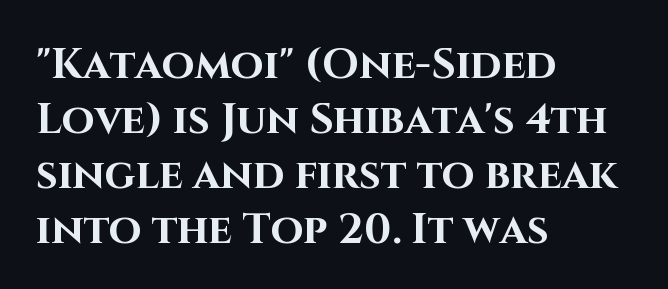
The image shows 42 px bold sans-serif type, upright; set left-aligned, normal line spacing (1.31x), normal letter spacing, not underlined; high stroke contrast and a large x-height.
